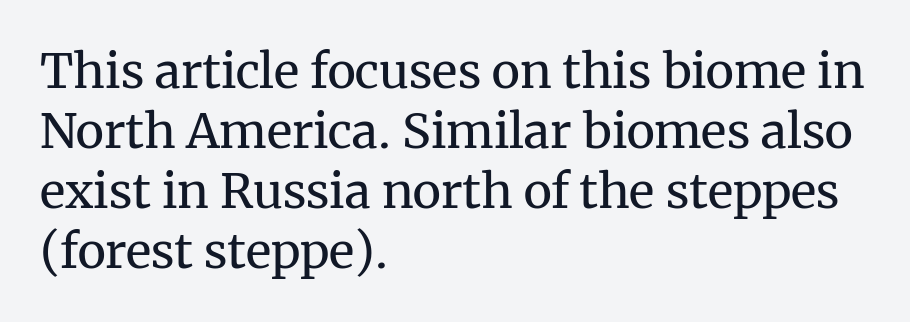
The image shows 48 px regular-weight serif type, upright; set left-aligned, normal line spacing (1.25x), normal letter spacing, not underlined; medium stroke contrast and a medium x-height.
